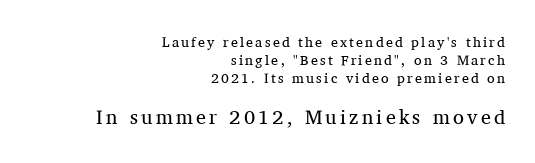
These lines stack with their right ends in a neat column. The letters stand upright; this is a roman face. No word sits above an underline. These two chunks differ in scale, with the bottom chunk taking the larger measure.
